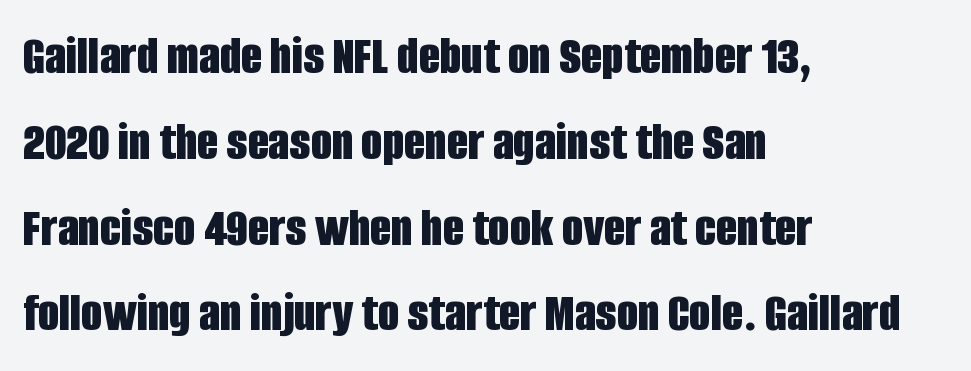
The image shows 55 px bold, condensed sans-serif type, upright; set left-aligned, normal line spacing (1.56x), normal letter spacing, not underlined; low stroke contrast and a large x-height.
